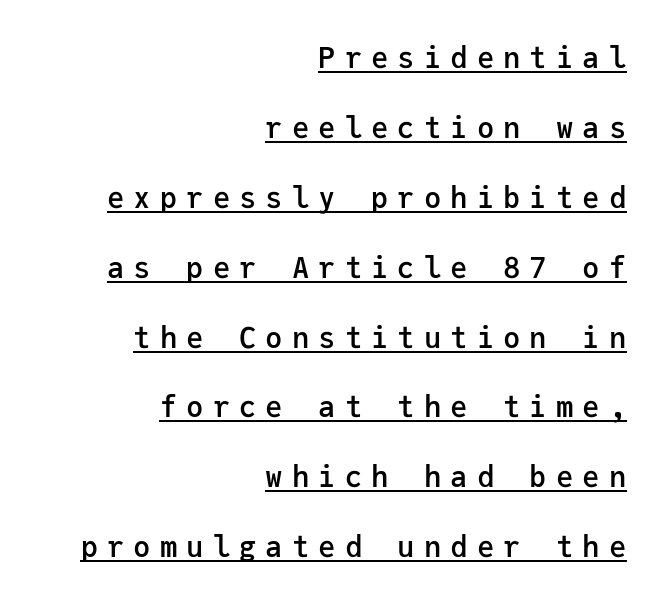
Q: Is the text bold? A: Semi-bold.
Q: Is the text italic (slanted)? A: No, it is upright.
Q: Is the typeface a serif or a sans-serif typeface? A: Sans-serif.
Q: Is the text underlined? A: Yes.
Q: How is the paragraph aligned? A: Right-aligned.
Q: Is the spacing between letters normal or unusually wide? A: Unusually wide.
Q: Is the spacing between lines tight, normal or loose? A: Loose.
Q: Width (condensed, normal, or wide)? A: Normal.
Q: Stroke contrast? A: Low.
Q: x-height? A: Medium.
Q: Monospaced? A: Yes.
